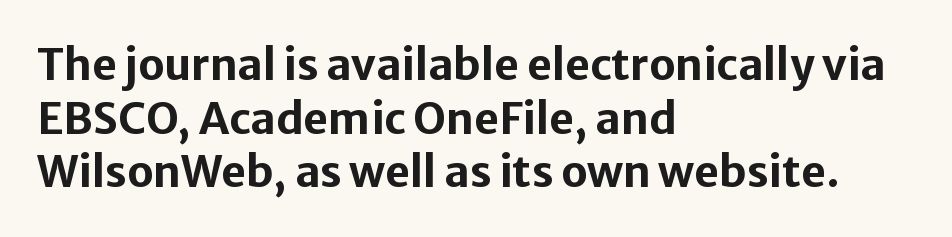
The image shows 43 px bold sans-serif type, upright; set left-aligned, normal line spacing (1.25x), normal letter spacing, not underlined; low stroke contrast and a medium x-height.
